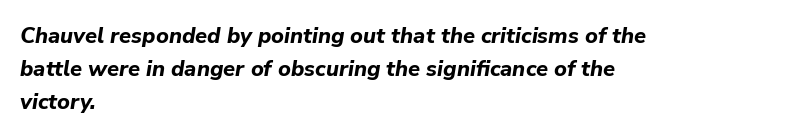
Each word holds together tightly as a unit, with standard inter-letter gaps. Is the type slanted? Yes — the strokes lean at a clear angle. A classic flush-left, rag-right setting is used for this passage. The designer left line spacing at the default. Underlining? Definitely not there. How heavy is the stroke? Heavy — this is a bold.
